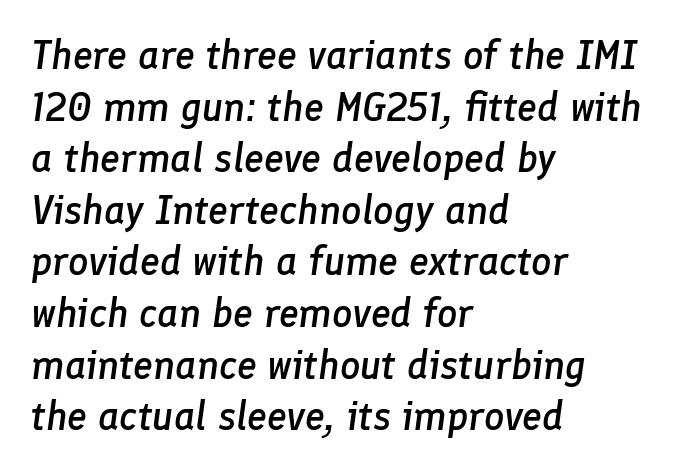
Q: Is the text bold? A: Semi-bold.
Q: Is the text italic (slanted)? A: Yes, it leans right by about 8 degrees.
Q: Is the text underlined? A: No.
Q: How is the paragraph aligned? A: Left-aligned.
Q: Is the spacing between letters normal or unusually wide? A: Normal.
Q: Is the spacing between lines tight, normal or loose? A: Normal.
Q: Width (condensed, normal, or wide)? A: Normal.
Q: Stroke contrast? A: Low.
Q: x-height? A: Medium.
Q: Monospaced? A: No.
